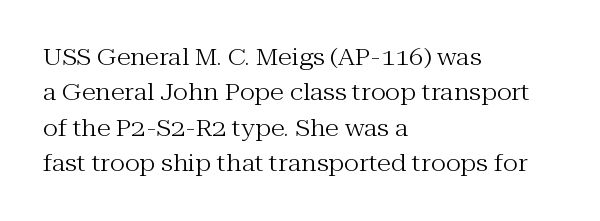
The face looks like a standard text weight, possibly lighter. Vertical strokes here are truly vertical. These lines keep a tight, regular rhythm from letter to letter. Leading matches the norm, producing a regular column. Left-aligned paragraph, ragged on the right. The space directly below the letters is spotless.
